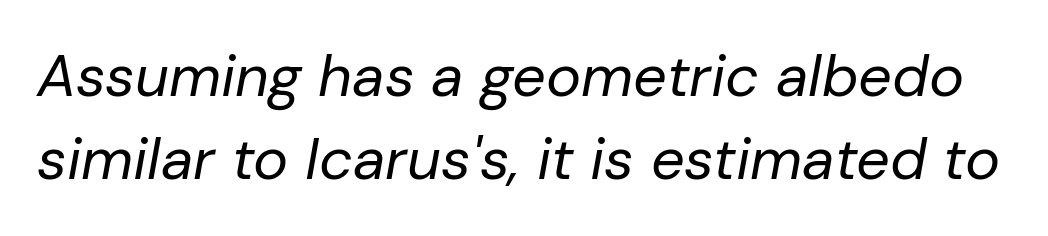
The image shows 59 px regular-weight type, italic (leaning right); set normal line spacing (1.41x), normal letter spacing, not underlined; low stroke contrast and a medium x-height.
